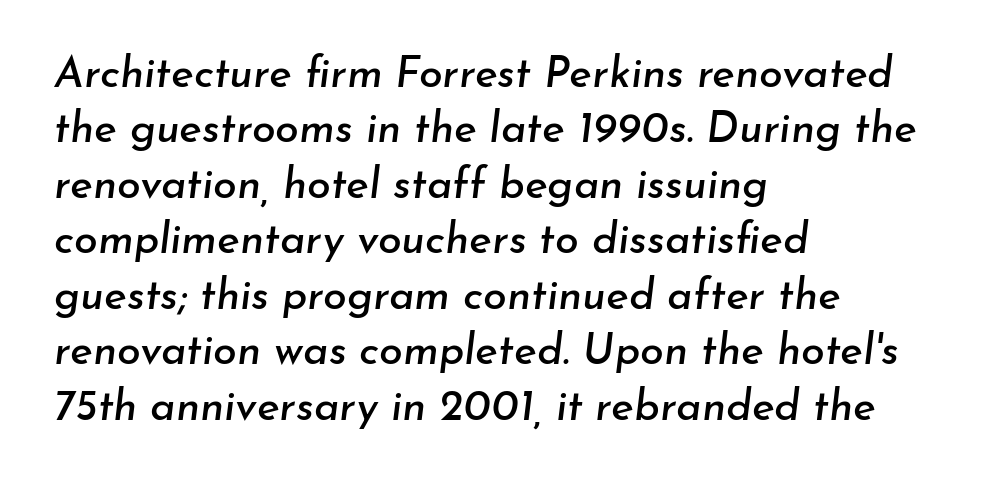
Q: Is the text italic (slanted)? A: Yes, it leans right by about 7 degrees.
Q: Is the text underlined? A: No.
Q: How is the paragraph aligned? A: Left-aligned.
Q: Is the spacing between letters normal or unusually wide? A: Normal.
Q: Is the spacing between lines tight, normal or loose? A: Normal.
Q: Width (condensed, normal, or wide)? A: Normal.
Q: Stroke contrast? A: Low.
Q: x-height? A: Small.
Q: Monospaced? A: No.
